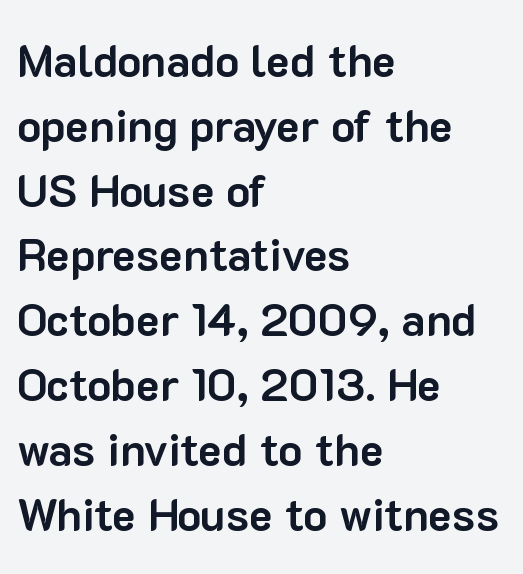
Q: Is the text bold? A: Yes.
Q: Is the text italic (slanted)? A: No, it is upright.
Q: Is the typeface a serif or a sans-serif typeface? A: Sans-serif.
Q: Is the text underlined? A: No.
Q: How is the paragraph aligned? A: Left-aligned.
Q: Is the spacing between letters normal or unusually wide? A: Normal.
Q: Is the spacing between lines tight, normal or loose? A: Normal.
Q: Width (condensed, normal, or wide)? A: Normal.
Q: Stroke contrast? A: Low.
Q: x-height? A: Medium.
Q: Monospaced? A: No.
